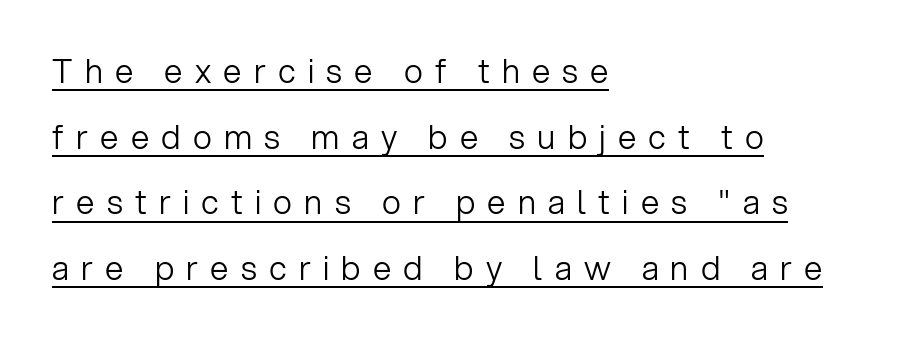
Successive baselines arrive slowly, with a big drop between each. Compared with typical body copy, the letter spacing here is much looser. Classification — sans serif. Reading down the block, your eye returns to a fixed left position each line. Students, observe the line beneath the letters — that is underlining. Stroke thickness stays within the range of a standard reading face or lighter.
